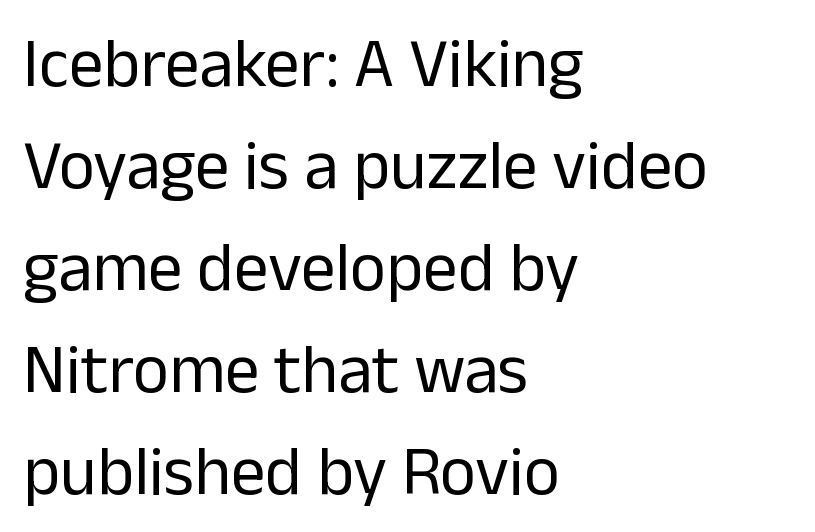
Successive baselines arrive at the customary interval. This sample uses a sans-serif face. Summary of weight: not heavy and not bold. This is the regular roman posture of the typeface. The paragraph shown leans on its left margin. Underlining? Definitely not there.
